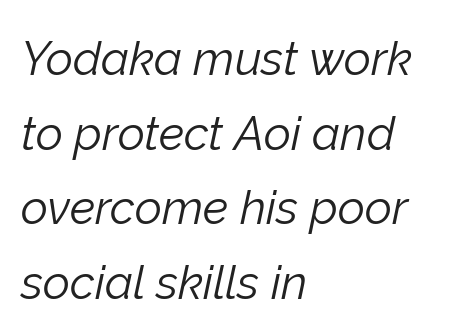
The image shows 47 px light type, italic (leaning right); set left-aligned, normal line spacing (1.59x), normal letter spacing, not underlined; low stroke contrast and a medium x-height.
